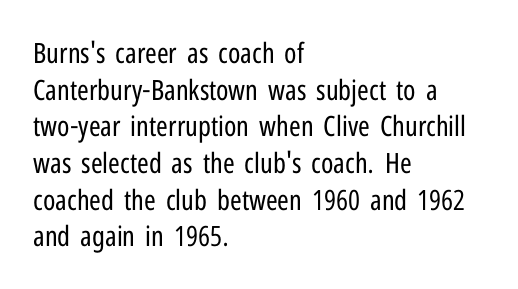
Q: Is the text bold? A: No.
Q: Is the text italic (slanted)? A: No, it is upright.
Q: Is the typeface a serif or a sans-serif typeface? A: Sans-serif.
Q: Is the text underlined? A: No.
Q: How is the paragraph aligned? A: Left-aligned.
Q: Is the spacing between letters normal or unusually wide? A: Normal.
Q: Is the spacing between lines tight, normal or loose? A: Normal.
Q: Width (condensed, normal, or wide)? A: Condensed.
Q: Stroke contrast? A: Low.
Q: x-height? A: Medium.
Q: Monospaced? A: No.
